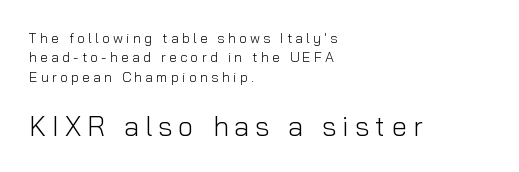
{"italic": "no", "bold": "no", "underline": "no", "align": "left", "line_spacing": "normal", "line_spacing_ratio": 1.39, "letter_spacing": "wide", "letter_spacing_em": 0.23, "larger_block": "second", "size_ratio": 1.93, "glyph_px": 27}
